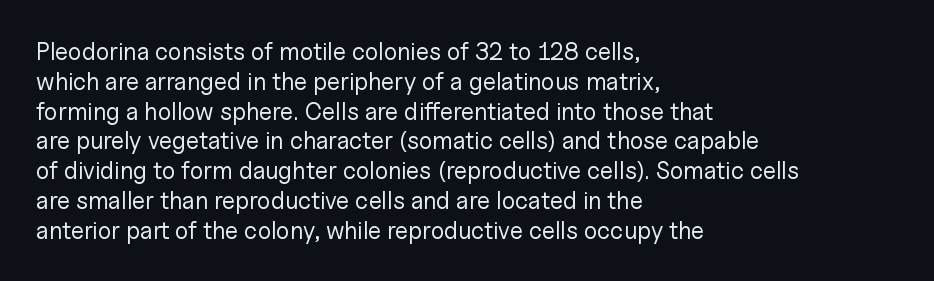
The image shows 24 px text type, upright; set left-aligned, line spacing 1.24x, normal letter spacing, not underlined.
